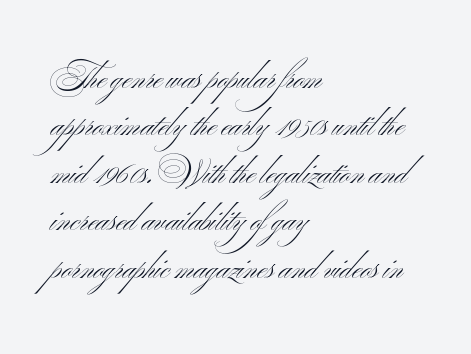
The image shows 31 px light, wide sans-serif type; set left-aligned, normal line spacing (1.53x), normal letter spacing, not underlined; medium stroke contrast and a small x-height.
